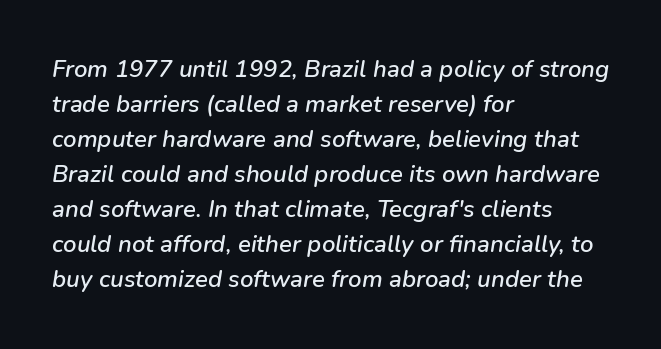
The image shows 24 px text type, italic (leaning right); set left-aligned, normal line spacing (1.46x), normal letter spacing, not underlined.
